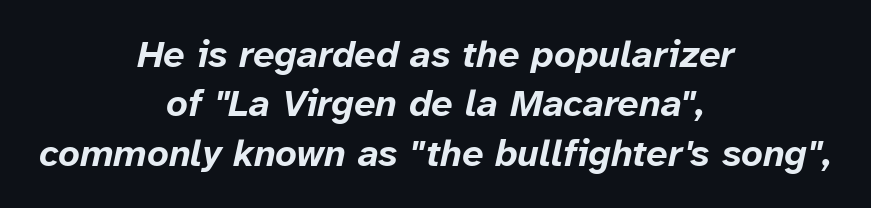
Observe the ordinary spacing: letters are neighbours, not strangers. These lines are centered, leaving both edges ragged. Each row of text sits above clean, open space. One glance says typical: line gaps are just what's usual.
